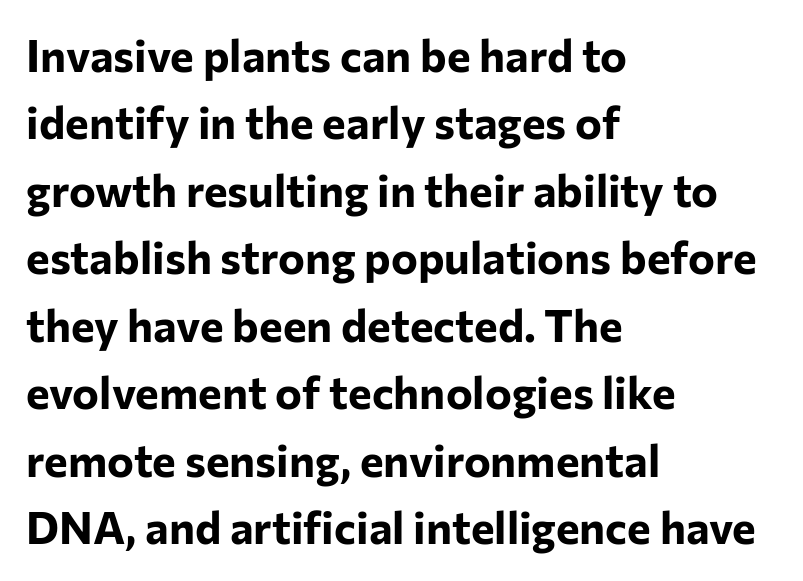
The image shows 45 px bold sans-serif type, upright; set left-aligned, normal line spacing (1.5x), normal letter spacing, not underlined; low stroke contrast and a medium x-height.
